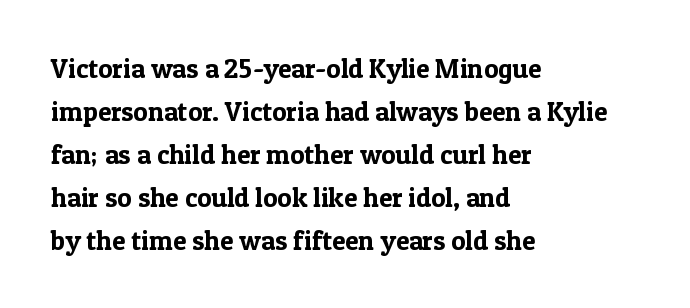
Q: Is the text italic (slanted)? A: No, it is upright.
Q: Is the text underlined? A: No.
Q: How is the paragraph aligned? A: Left-aligned.
Q: Is the spacing between letters normal or unusually wide? A: Normal.
Q: Is the spacing between lines tight, normal or loose? A: Normal.
